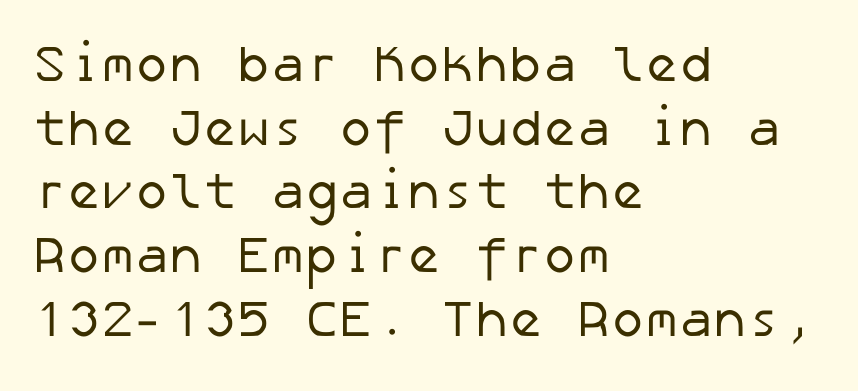
Q: Is the text bold? A: No.
Q: Is the typeface a serif or a sans-serif typeface? A: Sans-serif.
Q: Is the text underlined? A: No.
Q: How is the paragraph aligned? A: Left-aligned.
Q: Is the spacing between letters normal or unusually wide? A: Normal.
Q: Is the spacing between lines tight, normal or loose? A: Normal.
Q: Width (condensed, normal, or wide)? A: Normal.
Q: Stroke contrast? A: Low.
Q: x-height? A: Medium.
